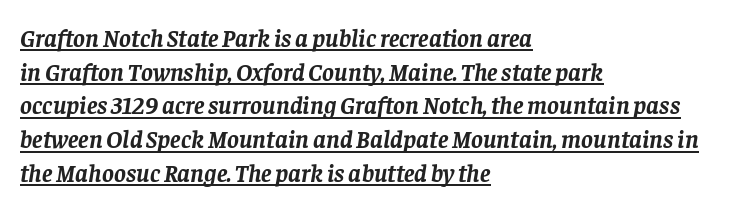
The image shows 25 px bold type, italic (leaning right); set left-aligned, normal line spacing (1.35x), normal letter spacing, underlined.
